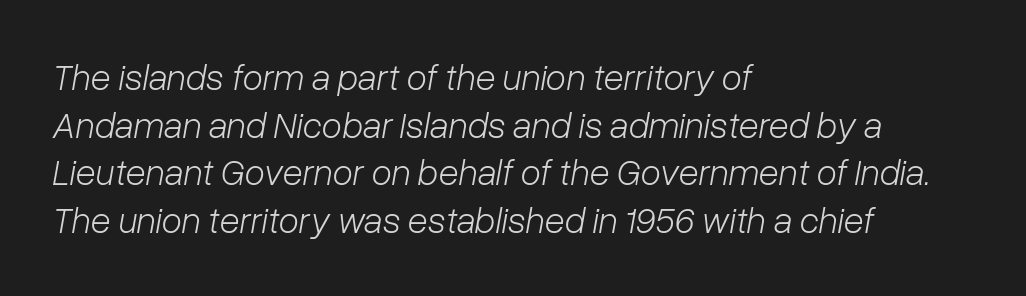
Does the copy run flush right? No — it runs flush left. Stem width sits at or under what a default text font uses. Normally led — the rows are evenly, conventionally spaced. Nothing unusual about the tracking: characters are spaced as the font intends. Any mark beneath the type? The region is blank. Each letter keeps its own natural width here, so spacing adapts to shape.
